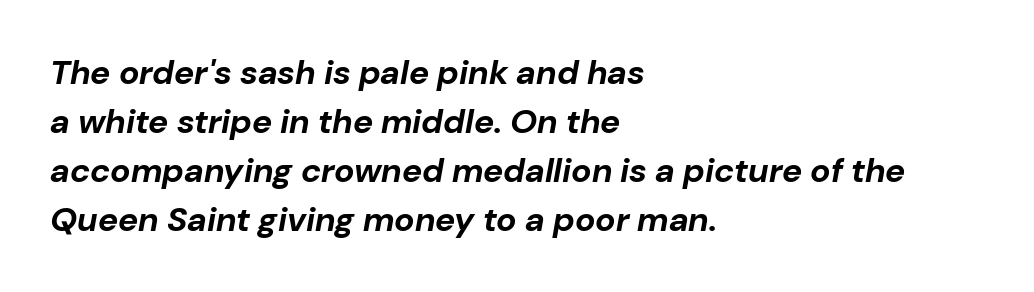
Plain, unruled lines of type. What stands out about the letter spacing? Nothing — it is the standard amount. Heft: maximum for text — a bold. Teacher's note: observe the even left margin — that is flush-left alignment.
